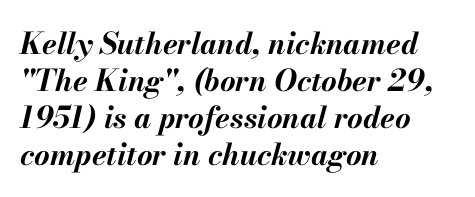
This sample uses an oblique cut, with every glyph tilted off the vertical. Strokes here are thick enough to call this a true bold. Compared with typical body copy, the letter spacing here is the same. Letters rest on an invisible, unmarked baseline.
